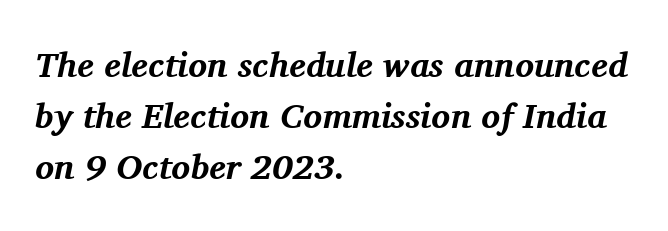
{"serif": "yes", "italic": "yes", "lean": "right", "slant_degrees": 11, "bold": "yes", "weight": "bold", "width": "normal", "stroke_contrast": "medium", "x_height": "medium", "monospaced": "no", "underline": "no", "align": "left", "line_spacing": "normal", "line_spacing_ratio": 1.46, "letter_spacing": "normal", "letter_spacing_em": 0.0, "glyph_px": 35}
